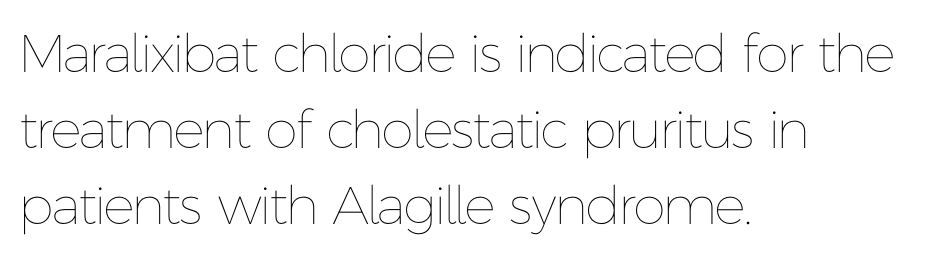
Q: Is the text bold? A: No.
Q: Is the text italic (slanted)? A: No, it is upright.
Q: Is the text underlined? A: No.
Q: How is the paragraph aligned? A: Left-aligned.
Q: Is the spacing between letters normal or unusually wide? A: Normal.
Q: Is the spacing between lines tight, normal or loose? A: Normal.
Q: Width (condensed, normal, or wide)? A: Normal.
Q: Stroke contrast? A: Low.
Q: x-height? A: Medium.
Q: Monospaced? A: No.
